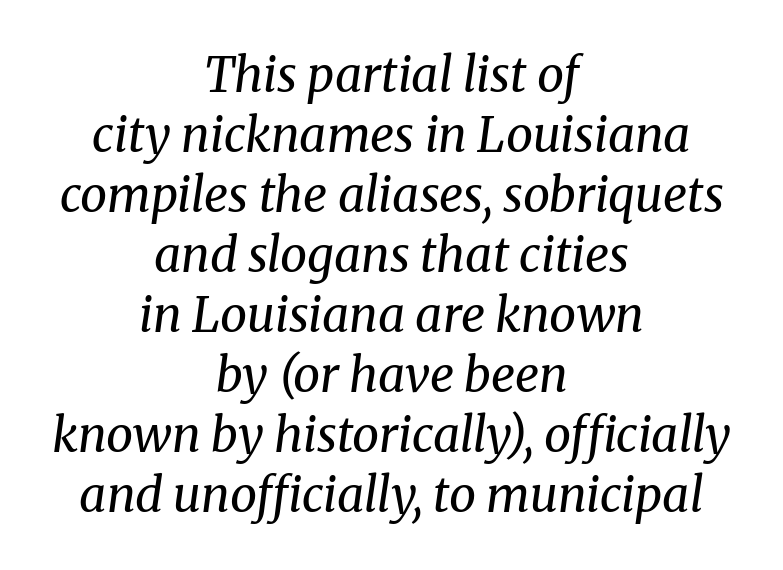
{"serif": "yes", "italic": "yes", "lean": "right", "slant_degrees": 8, "bold": "no", "weight": "regular", "width": "normal", "stroke_contrast": "medium", "x_height": "medium", "monospaced": "no", "underline": "no", "align": "center", "line_spacing": "normal", "line_spacing_ratio": 1.25, "letter_spacing": "normal", "letter_spacing_em": 0.0, "glyph_px": 48}
